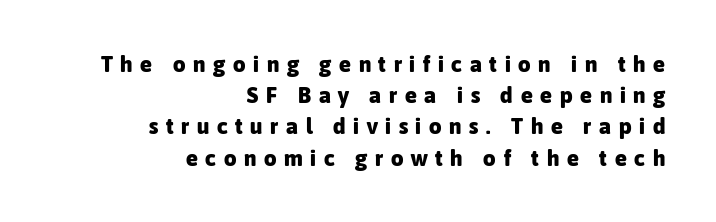
Words appear elongated and porous because spacing is wide. Unmarked baselines from the first word to the last. Compared with typical paragraphs, the rows here are spaced about the same. The setting favours the right margin, as signatures and pull-quotes sometimes do. It's the straight-up-and-down kind of type. Emphasis by weight is at full strength: bold.
